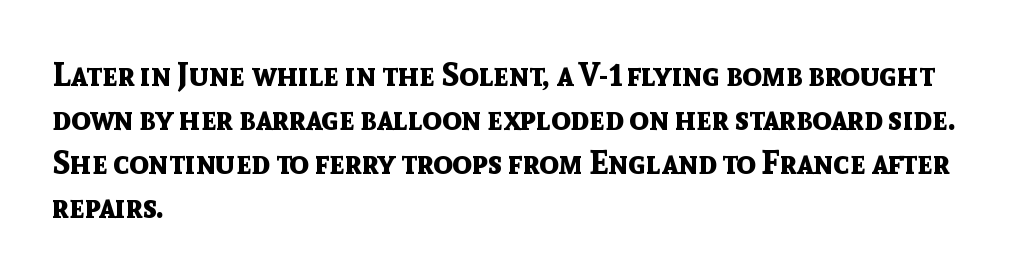
Q: Is the text bold? A: Yes.
Q: Is the text italic (slanted)? A: No, it is upright.
Q: Is the typeface a serif or a sans-serif typeface? A: Sans-serif.
Q: Is the text underlined? A: No.
Q: How is the paragraph aligned? A: Left-aligned.
Q: Is the spacing between letters normal or unusually wide? A: Normal.
Q: Is the spacing between lines tight, normal or loose? A: Normal.
Q: Width (condensed, normal, or wide)? A: Normal.
Q: x-height? A: Medium.
Q: Monospaced? A: No.
